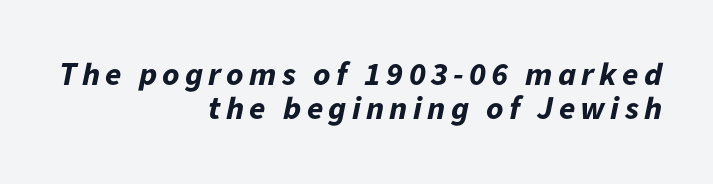
Q: Is the text bold? A: Yes.
Q: Is the text italic (slanted)? A: Yes, it leans right by about 11 degrees.
Q: Is the text underlined? A: No.
Q: How is the paragraph aligned? A: Right-aligned.
Q: Is the spacing between lines tight, normal or loose? A: Tight.
Q: Width (condensed, normal, or wide)? A: Normal.
Q: Stroke contrast? A: Low.
Q: x-height? A: Medium.
Q: Monospaced? A: No.
